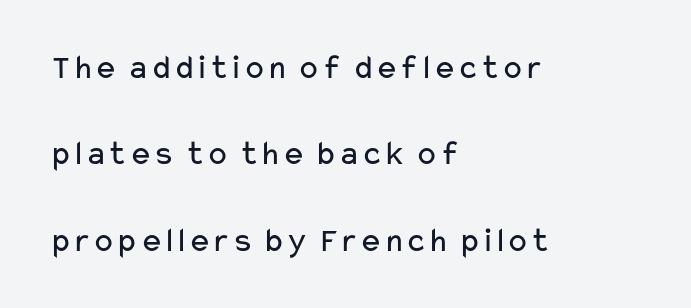
Vertically, the passage feels expansive, rows floating well apart. The letterforms sit shoulder to shoulder at normal distance. The weight would be labelled regular, book, light, or lighter still. Bare-footed words on every line.
